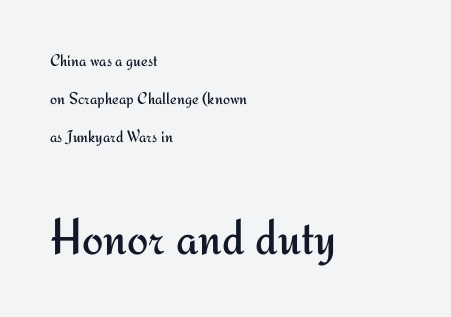
{"serif": "no", "italic": "no", "bold": "no", "weight": "regular", "width": "normal", "stroke_contrast": "medium", "x_height": "small", "monospaced": "no", "underline": "no", "align": "left", "line_spacing": "loose", "line_spacing_ratio": 2.25, "letter_spacing": "normal", "letter_spacing_em": 0.0, "larger_block": "second", "size_ratio": 3.0, "glyph_px": 51}
